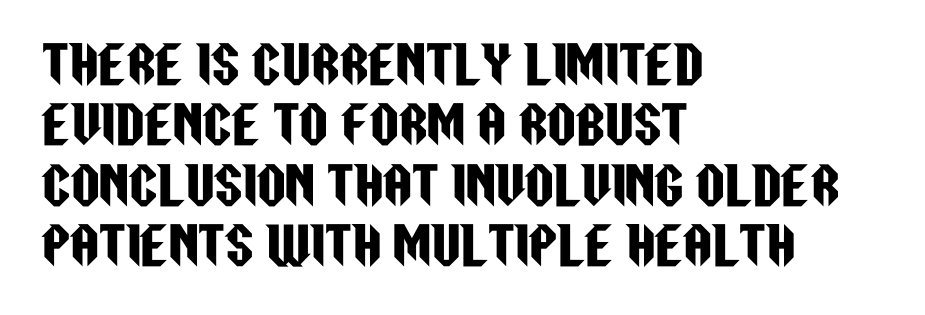
Descender tails drop into unmarked territory. Note the varied advance widths — an 'i' is clearly narrower than an 'm'. Classification — sans serif. This sample uses an upright cut, with every glyph sitting square on the baseline. The setting favours the left margin, as ordinary paragraphs usually do. The letters sit at their default tracking, neither squeezed nor spread.
